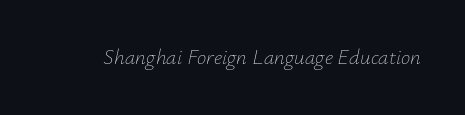
Q: Is the text bold? A: No.
Q: Is the text italic (slanted)? A: Yes, it leans right by about 12 degrees.
Q: Is the text underlined? A: No.
Q: Is the spacing between letters normal or unusually wide? A: Normal.
